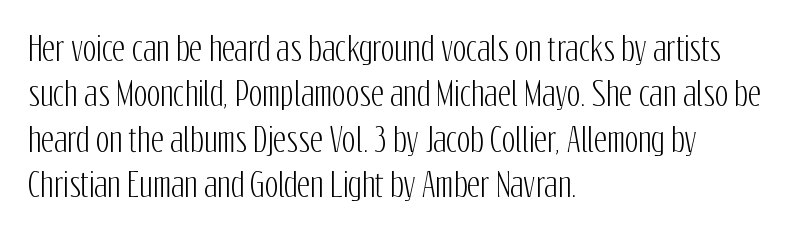
Q: Is the text italic (slanted)? A: No, it is upright.
Q: Is the typeface a serif or a sans-serif typeface? A: Sans-serif.
Q: Is the text underlined? A: No.
Q: How is the paragraph aligned? A: Left-aligned.
Q: Is the spacing between letters normal or unusually wide? A: Normal.
Q: Is the spacing between lines tight, normal or loose? A: Normal.
Q: Width (condensed, normal, or wide)? A: Condensed.
Q: Stroke contrast? A: Low.
Q: x-height? A: Medium.
Q: Monospaced? A: No.
